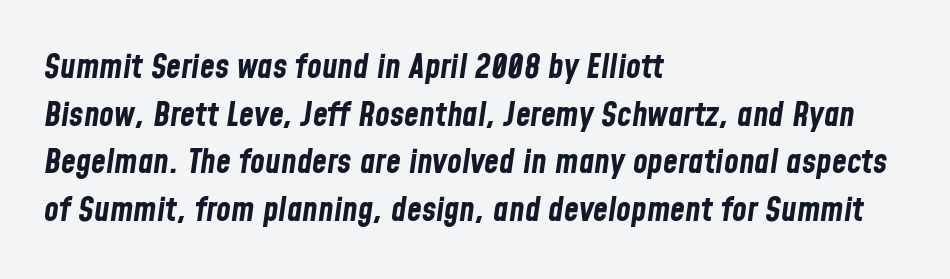
The image shows 34 px bold, condensed type, italic (leaning right); set left-aligned, normal line spacing (1.4x), normal letter spacing, not underlined; low stroke contrast and a medium x-height.
